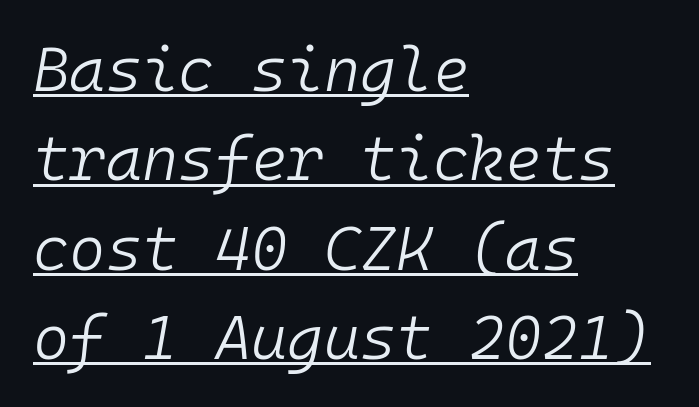
{"italic": "yes", "lean": "right", "slant_degrees": 10, "bold": "no", "weight": "light", "width": "normal", "stroke_contrast": "low", "x_height": "medium", "monospaced": "yes", "underline": "yes", "align": "left", "line_spacing": "normal", "line_spacing_ratio": 1.44, "letter_spacing": "normal", "letter_spacing_em": 0.0, "glyph_px": 62}
